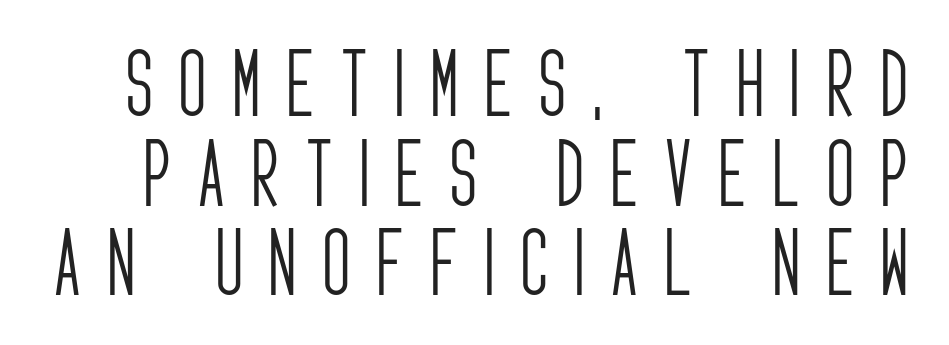
The image shows 74 px light, condensed sans-serif type, upright; set line spacing 1.21x, unusually wide letter spacing (+0.37 em), not underlined; low stroke contrast and a large x-height.
